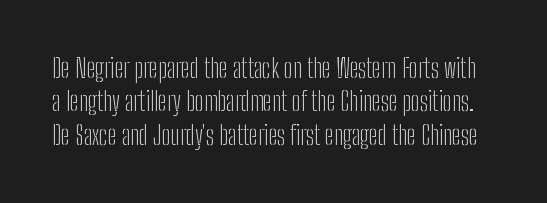
{"italic": "no", "bold": "no", "underline": "no", "line_spacing": "normal", "line_spacing_ratio": 1.28, "letter_spacing": "normal", "letter_spacing_em": 0.0, "glyph_px": 26}
